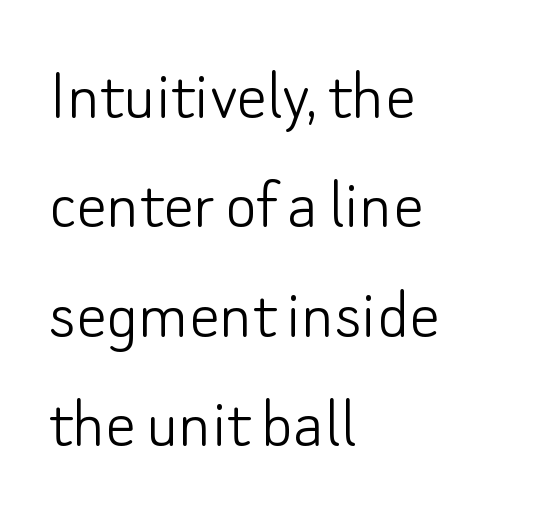
The image shows 75 px light sans-serif type, upright; set left-aligned, normal line spacing (1.46x), normal letter spacing, not underlined; low stroke contrast and a small x-height.
